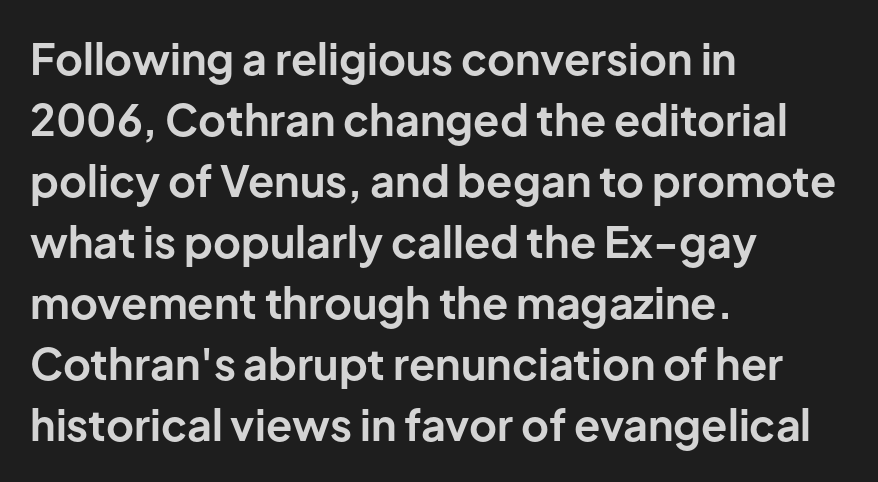
The image shows 43 px bold sans-serif type, upright; set left-aligned, normal line spacing (1.42x), normal letter spacing, not underlined; low stroke contrast and a medium x-height.
